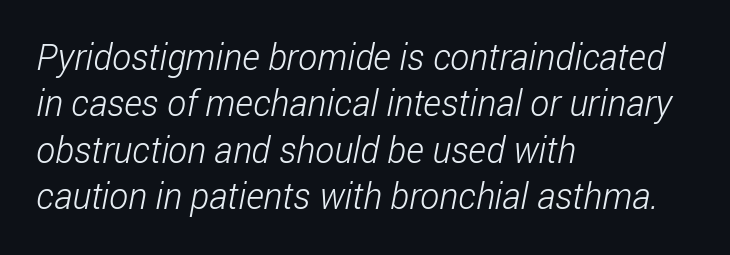
{"serif": "no", "bold": "no", "weight": "light", "width": "condensed", "stroke_contrast": "low", "x_height": "medium", "monospaced": "no", "underline": "no", "align": "left", "line_spacing": "normal", "line_spacing_ratio": 1.29, "letter_spacing": "normal", "letter_spacing_em": 0.0, "glyph_px": 36}
